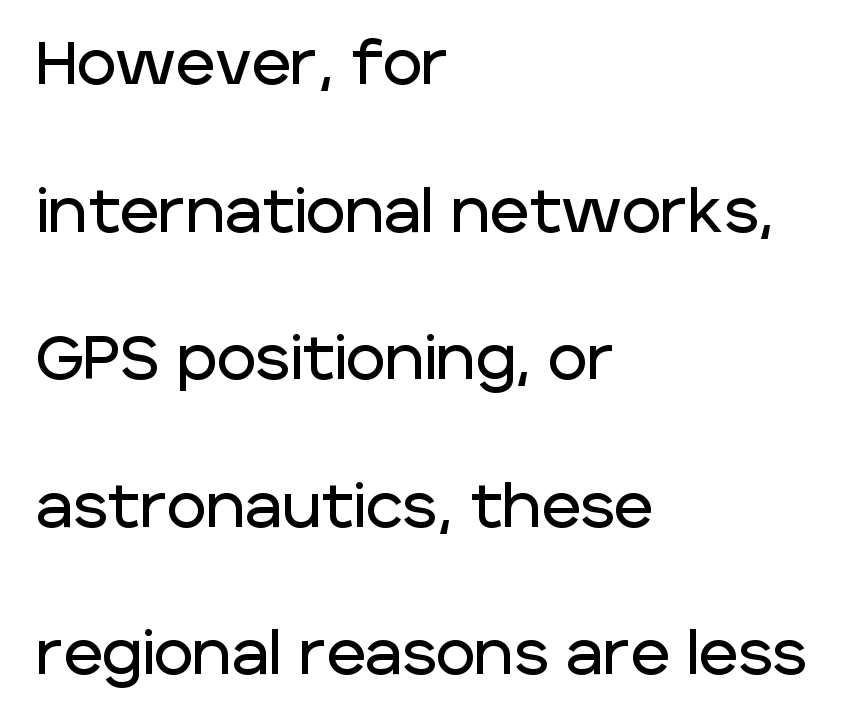
{"serif": "no", "italic": "no", "width": "normal", "stroke_contrast": "low", "x_height": "large", "monospaced": "no", "underline": "no", "align": "left", "line_spacing": "loose", "line_spacing_ratio": 2.46, "letter_spacing": "normal", "letter_spacing_em": 0.0, "glyph_px": 60}
